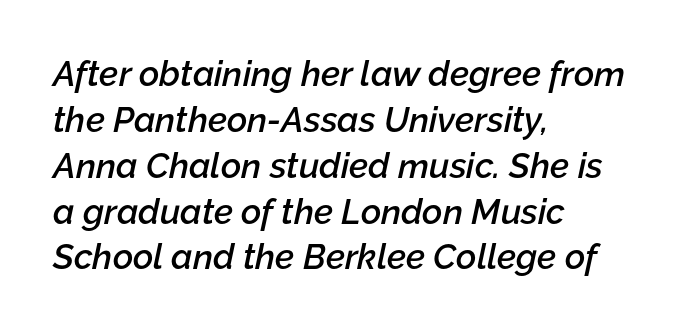
{"italic": "yes", "lean": "right", "slant_degrees": 12, "bold": "semi", "weight": "semibold", "width": "normal", "stroke_contrast": "low", "x_height": "medium", "monospaced": "no", "underline": "no", "align": "left", "line_spacing": "normal", "line_spacing_ratio": 1.31, "letter_spacing": "normal", "letter_spacing_em": 0.0, "glyph_px": 35}
